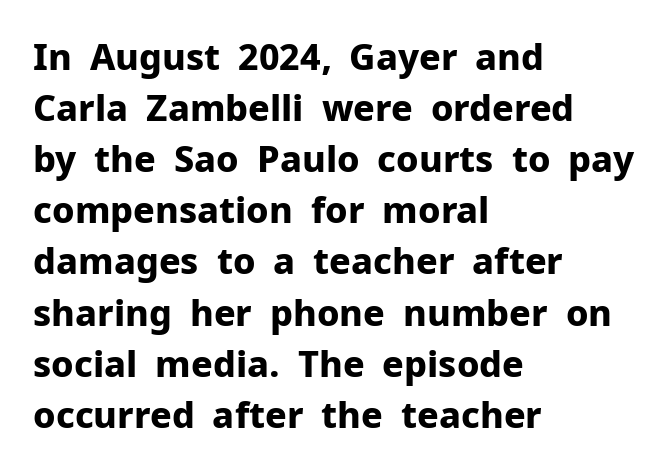
The image shows 36 px bold sans-serif type, upright; set left-aligned, normal line spacing (1.42x), normal letter spacing, not underlined; low stroke contrast and a medium x-height.
